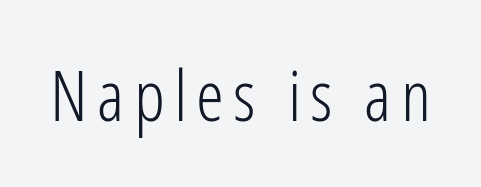
Q: Is the text bold? A: No.
Q: Is the text italic (slanted)? A: No, it is upright.
Q: Is the typeface a serif or a sans-serif typeface? A: Sans-serif.
Q: Is the text underlined? A: No.
Q: Width (condensed, normal, or wide)? A: Condensed.
Q: Stroke contrast? A: Low.
Q: x-height? A: Medium.
Q: Monospaced? A: No.
